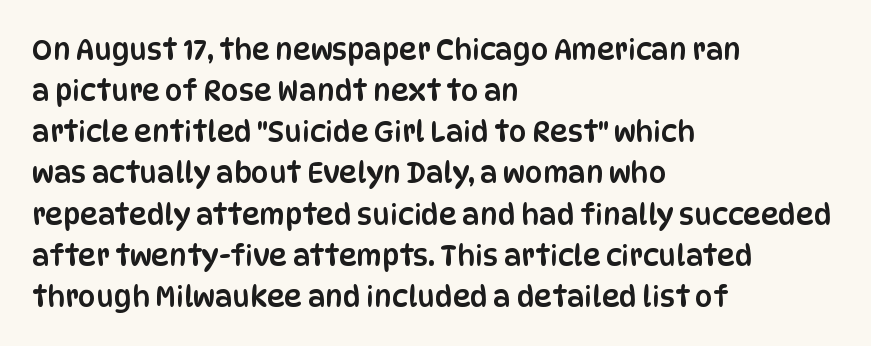
The foot of each line stays bare and open. It's the straight-up-and-down kind of type. The passage shown is typed in a proportional face where columns would drift. Note: no serifs on the glyphs.
